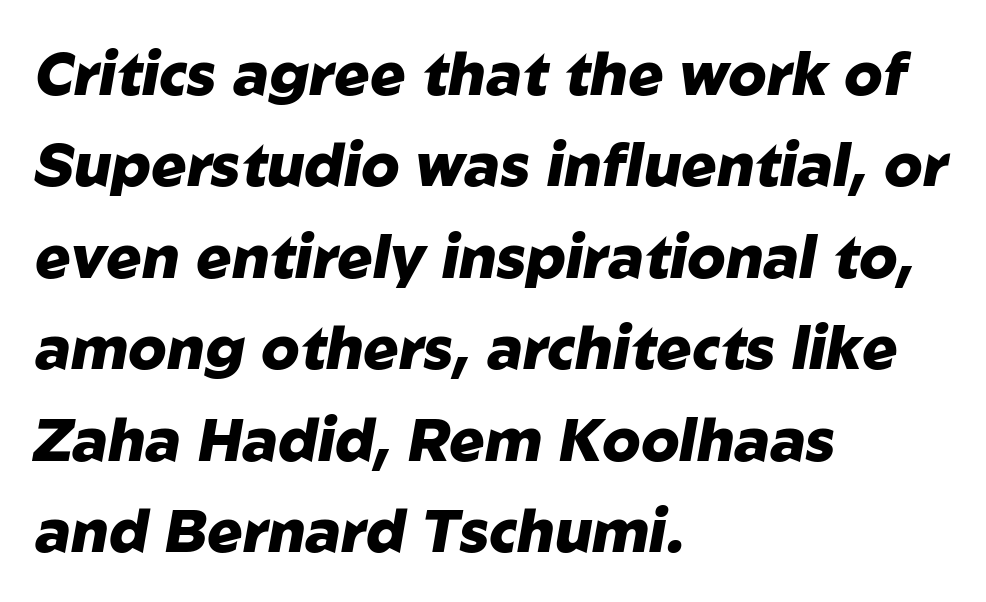
The image shows 59 px heavy type, italic (leaning right); set left-aligned, normal line spacing (1.55x), normal letter spacing, not underlined; low stroke contrast and a medium x-height.
